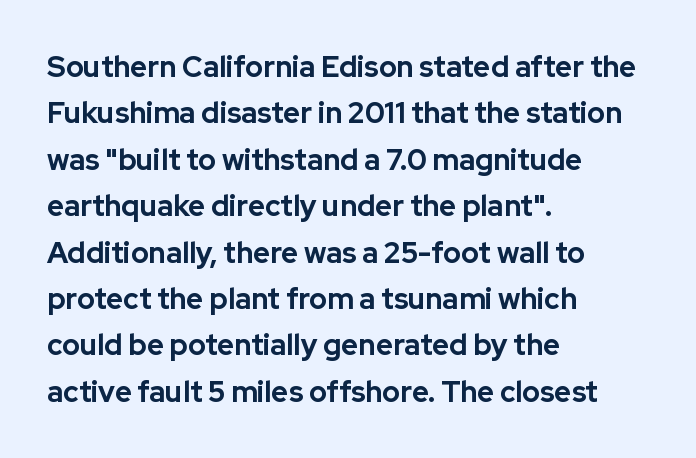
Look at the stroke-to-counter ratio: heavy, a bold. Descenders are the only things crossing below the line. Spacing verdict: proportional, widths tailored to each character. Students, note that the glyphs here touch the page at normal intervals.
